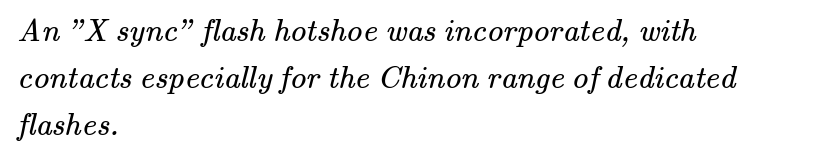
Q: Is the text bold? A: No.
Q: Is the typeface a serif or a sans-serif typeface? A: Serif.
Q: Is the text underlined? A: No.
Q: How is the paragraph aligned? A: Left-aligned.
Q: Is the spacing between letters normal or unusually wide? A: Normal.
Q: Is the spacing between lines tight, normal or loose? A: Normal.
Q: Width (condensed, normal, or wide)? A: Normal.
Q: Stroke contrast? A: Medium.
Q: x-height? A: Small.
Q: Monospaced? A: No.
